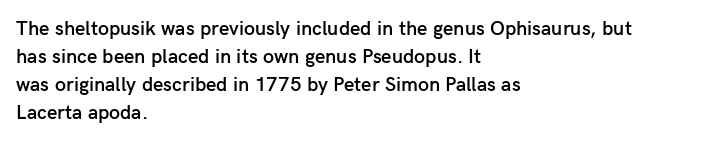
Q: Is the text bold? A: Semi-bold.
Q: Is the text italic (slanted)? A: No, it is upright.
Q: Is the text underlined? A: No.
Q: How is the paragraph aligned? A: Left-aligned.
Q: Is the spacing between letters normal or unusually wide? A: Normal.
Q: Is the spacing between lines tight, normal or loose? A: Normal.
